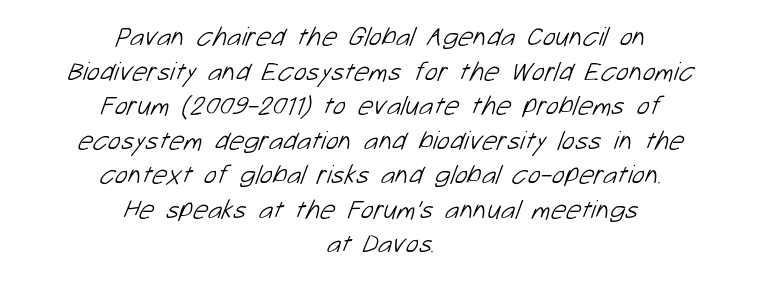
{"bold": "no", "underline": "no", "align": "center", "line_spacing": "normal", "line_spacing_ratio": 1.28, "letter_spacing": "normal", "letter_spacing_em": 0.0, "glyph_px": 27}
